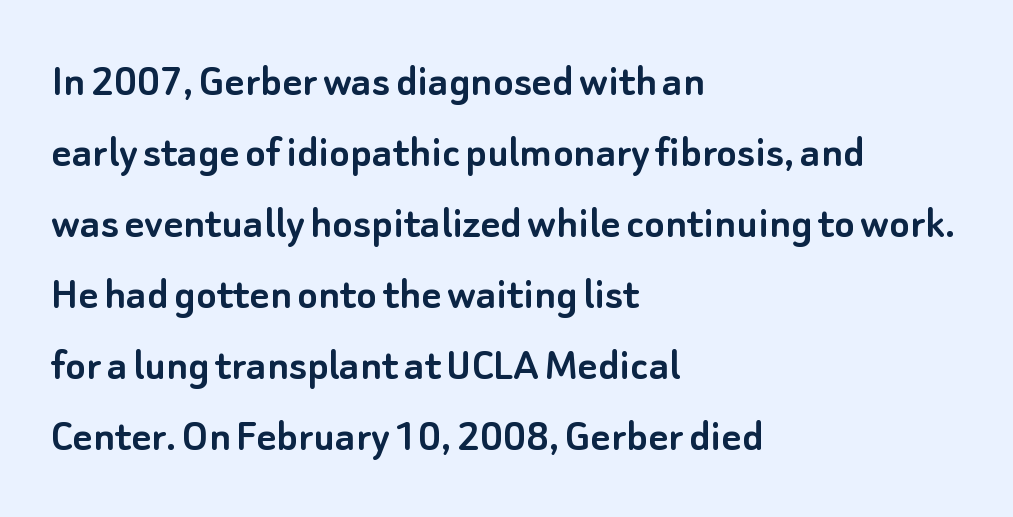
Anything drawn beneath the words? Only blank space. The typesetter chose a ragged-right arrangement here. Proportional: the letters do not fall into vertical columns. Summary of vertical rhythm: regular, with standard interline spacing. It's the straight-up-and-down kind of type.
